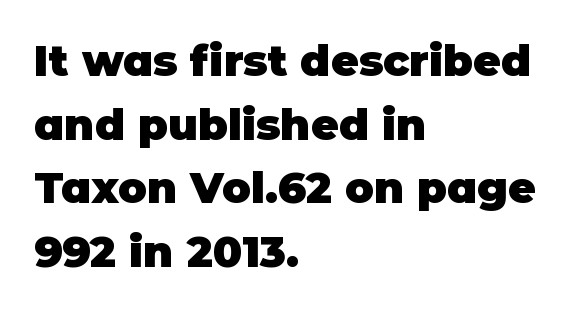
Do the characters align in a grid? No, the font is proportional. Caption: standard tracking, unaltered. In CSS terms this would be text-align: left. The strokes are fattened all the way to bold.
